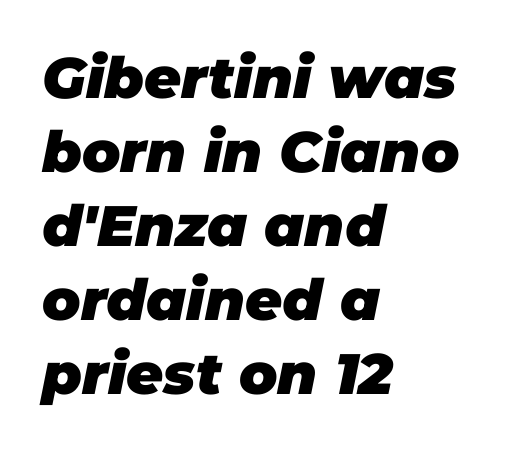
{"italic": "yes", "lean": "right", "slant_degrees": 11, "bold": "yes", "weight": "heavy", "width": "normal", "stroke_contrast": "low", "x_height": "large", "monospaced": "no", "underline": "no", "align": "left", "line_spacing": "normal", "line_spacing_ratio": 1.3, "letter_spacing": "normal", "letter_spacing_em": 0.0, "glyph_px": 57}
